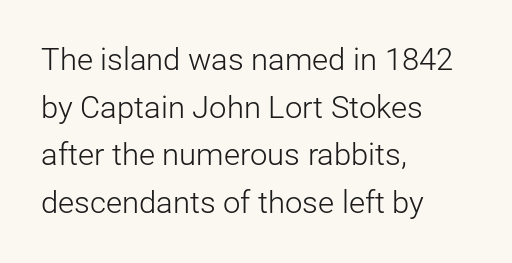
The image shows 31 px light sans-serif type, upright; set left-aligned, normal line spacing (1.54x), normal letter spacing, not underlined; low stroke contrast and a medium x-height.
